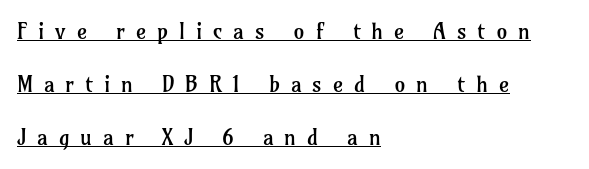
Q: Is the text bold? A: No.
Q: Is the text italic (slanted)? A: No, it is upright.
Q: Is the text underlined? A: Yes.
Q: How is the paragraph aligned? A: Left-aligned.
Q: Is the spacing between letters normal or unusually wide? A: Unusually wide.
Q: Is the spacing between lines tight, normal or loose? A: Loose.
